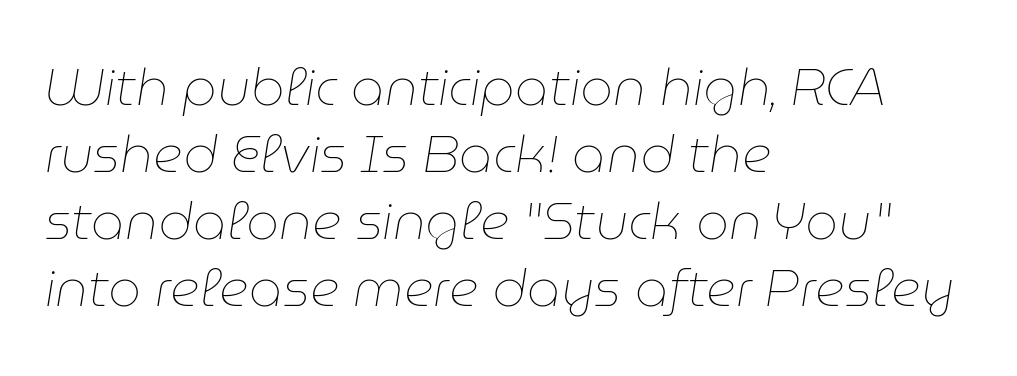
The gap between lines stays unmarked. The face used here has a pronounced slope to its letters. These lines keep a tight, regular rhythm from letter to letter. In CSS terms this would be text-align: left. These lines sit exactly where default settings would place them. You could not count columns in this text — the font is proportionally spaced.
